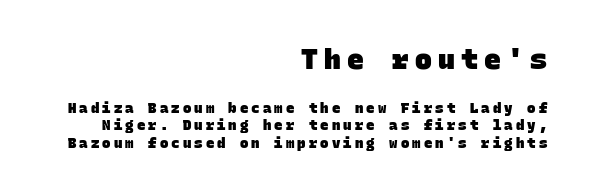
Thick stems and heavy bowls — unmistakably bold. The zone under the glyphs is completely vacant. Display-style spreading of the glyphs; the letterfit is very open. This sample has the even, mechanical cadence of fixed-width lettering. One-word summary of the alignment: right.
